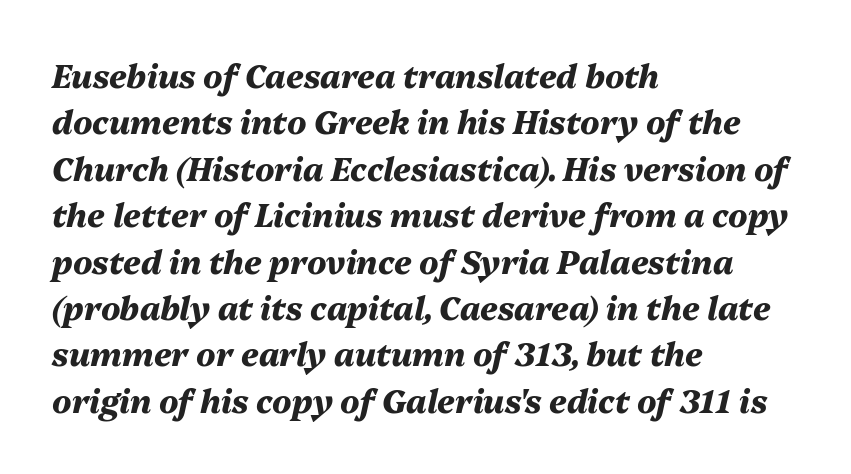
{"italic": "yes", "lean": "right", "slant_degrees": 13, "bold": "yes", "weight": "heavy", "width": "normal", "stroke_contrast": "medium", "x_height": "medium", "monospaced": "no", "underline": "no", "align": "left", "line_spacing": "normal", "line_spacing_ratio": 1.45, "letter_spacing": "normal", "letter_spacing_em": 0.0, "glyph_px": 32}
